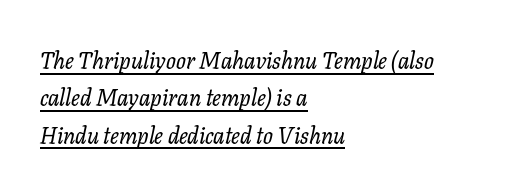
{"italic": "yes", "lean": "right", "slant_degrees": 11, "underline": "yes", "align": "left", "line_spacing": "normal", "line_spacing_ratio": 1.62, "letter_spacing": "normal", "letter_spacing_em": 0.0, "glyph_px": 23}
